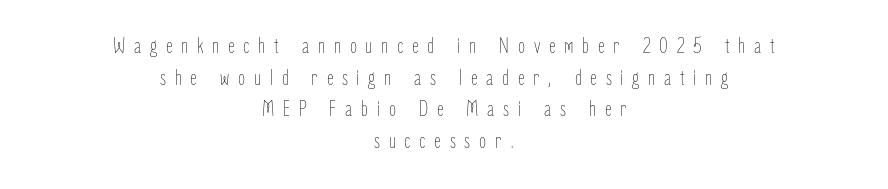
Q: Is the text bold? A: No.
Q: Is the text italic (slanted)? A: No, it is upright.
Q: Is the text underlined? A: No.
Q: How is the paragraph aligned? A: Centered.
Q: Is the spacing between letters normal or unusually wide? A: Unusually wide.
Q: Is the spacing between lines tight, normal or loose? A: Normal.
